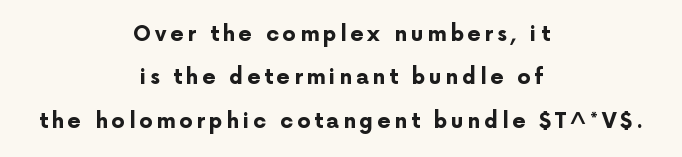
This is the regular roman posture of the typeface. Any mark beneath the type? The region is blank. Is the block centered? Yes — each line is placed symmetrically about the middle. The font is running at its bold setting.
